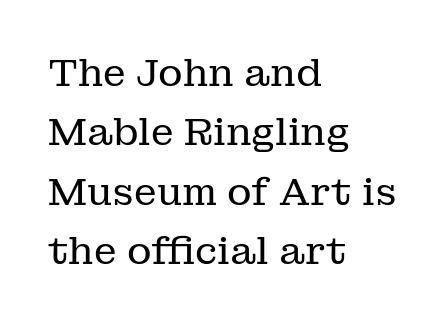
Q: Is the text bold? A: No.
Q: Is the text italic (slanted)? A: No, it is upright.
Q: Is the typeface a serif or a sans-serif typeface? A: Serif.
Q: Is the text underlined? A: No.
Q: How is the paragraph aligned? A: Left-aligned.
Q: Is the spacing between letters normal or unusually wide? A: Normal.
Q: Is the spacing between lines tight, normal or loose? A: Normal.
Q: Width (condensed, normal, or wide)? A: Normal.
Q: Stroke contrast? A: Low.
Q: x-height? A: Medium.
Q: Monospaced? A: No.
